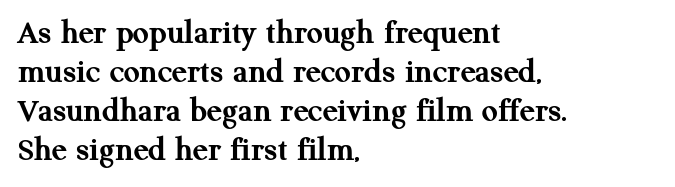
Letterform terminals end in serifs throughout the passage. Horizontal bands of white between lines are thin slivers. No italicization has been applied; the sample stays upright. Horizontal alignment here is leftward, the default for most running prose. Tracking here is standard; glyphs follow each other at the usual distance. Beneath every word, the page is bare.
